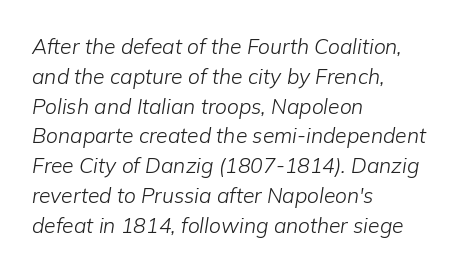
Q: Is the text bold? A: No.
Q: Is the text italic (slanted)? A: Yes, it leans right by about 9 degrees.
Q: Is the text underlined? A: No.
Q: How is the paragraph aligned? A: Left-aligned.
Q: Is the spacing between letters normal or unusually wide? A: Normal.
Q: Is the spacing between lines tight, normal or loose? A: Normal.
